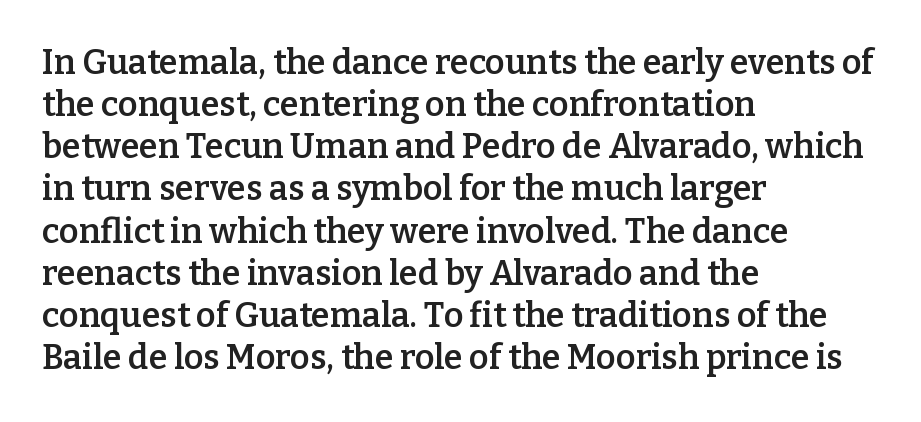
Q: Is the text bold? A: Semi-bold.
Q: Is the text italic (slanted)? A: No, it is upright.
Q: Is the typeface a serif or a sans-serif typeface? A: Serif.
Q: Is the text underlined? A: No.
Q: How is the paragraph aligned? A: Left-aligned.
Q: Is the spacing between letters normal or unusually wide? A: Normal.
Q: Width (condensed, normal, or wide)? A: Normal.
Q: Stroke contrast? A: Low.
Q: x-height? A: Medium.
Q: Monospaced? A: No.
